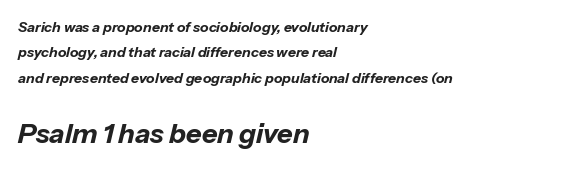
Strong, thick strokes mark this as bold type. Quick note: underline off. Top chunk: small. Bottom chunk: large. Layout note: lines flush left. The rendering keeps characters at their native spacing.
